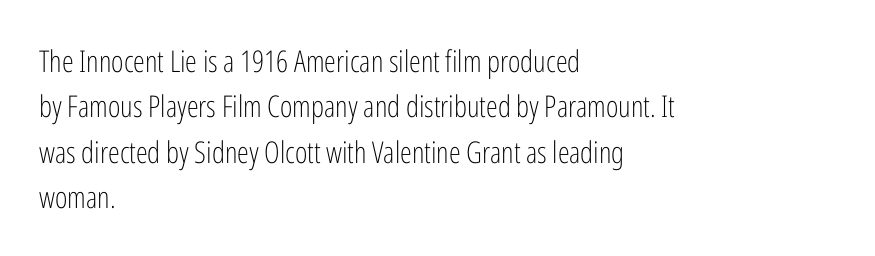
The image shows 30 px light, condensed sans-serif type, upright; set left-aligned, normal line spacing (1.51x), normal letter spacing, not underlined; low stroke contrast and a medium x-height.
